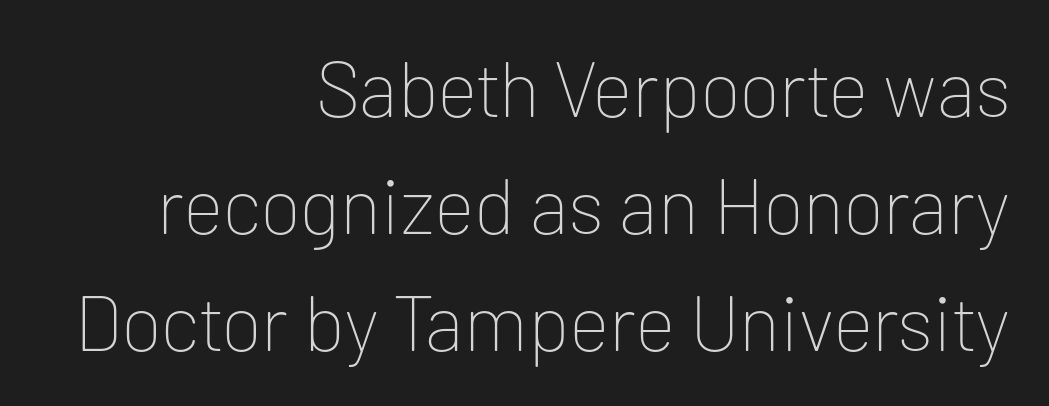
Every stem runs plumb, perpendicular to the baseline. This rendering employs a face without finishing strokes, i.e., a sans-serif. The strokes carry an ordinary text weight at most. These lines are rendered in a variable-pitch font.
